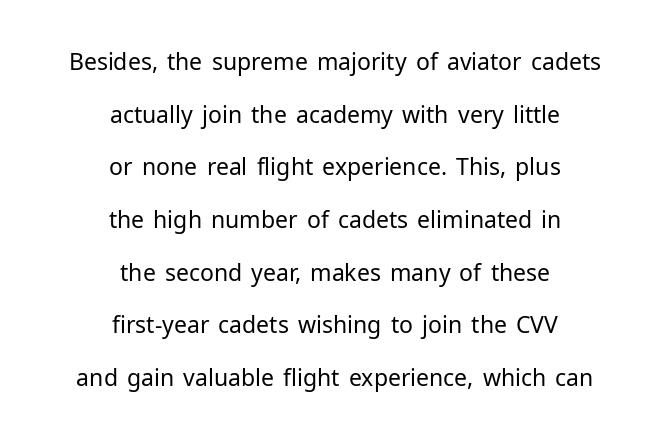
{"italic": "no", "bold": "no", "underline": "no", "align": "center", "line_spacing": "loose", "line_spacing_ratio": 2.29, "letter_spacing": "normal", "letter_spacing_em": 0.0, "glyph_px": 23}
